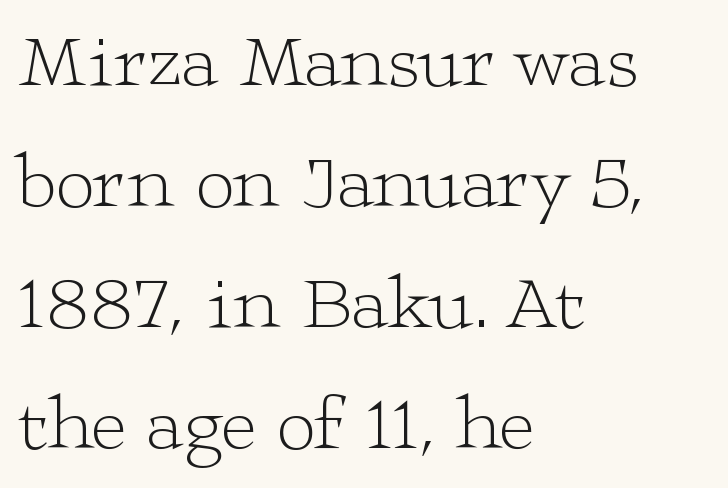
Left-aligned paragraph, ragged on the right. Typographically, this falls in the serif category. The rendering uses natural spacing where letterforms have individual widths. Spacing between characters is what you'd get straight out of the box. Caption: face not bold, strokes unweighted.
